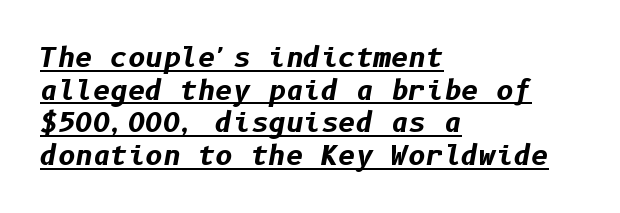
This sample is left-justified, so line endings fall wherever the words run out. Compared with undecorated copy, this sample adds a rule below the words. The letters are slanted; this is an italic face. The letterforms sit shoulder to shoulder at normal distance. What weight is shown? A full bold with thick strokes.
